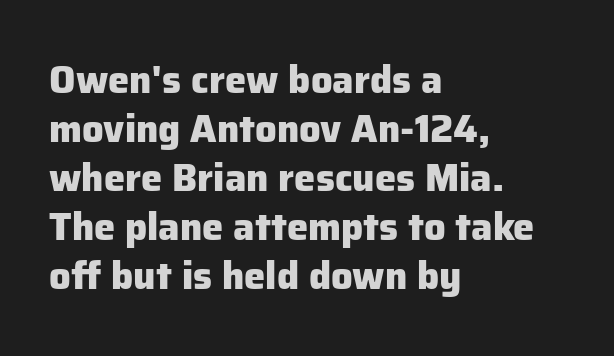
{"serif": "no", "italic": "no", "bold": "yes", "weight": "heavy", "width": "normal", "stroke_contrast": "low", "x_height": "medium", "monospaced": "no", "underline": "no", "align": "left", "line_spacing": "normal", "line_spacing_ratio": 1.29, "letter_spacing": "normal", "letter_spacing_em": 0.0, "glyph_px": 38}
